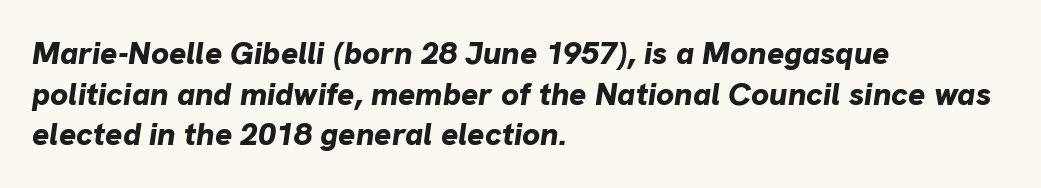
The image shows 32 px bold type, italic (leaning right); set left-aligned, normal line spacing (1.27x), normal letter spacing, not underlined; low stroke contrast and a medium x-height.
